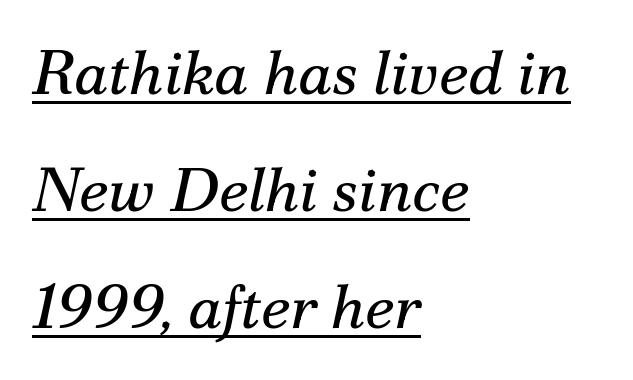
Q: Is the text bold? A: No.
Q: Is the text italic (slanted)? A: Yes, it leans right by about 12 degrees.
Q: Is the typeface a serif or a sans-serif typeface? A: Serif.
Q: Is the text underlined? A: Yes.
Q: How is the paragraph aligned? A: Left-aligned.
Q: Is the spacing between letters normal or unusually wide? A: Normal.
Q: Width (condensed, normal, or wide)? A: Normal.
Q: Stroke contrast? A: Medium.
Q: x-height? A: Small.
Q: Monospaced? A: No.
